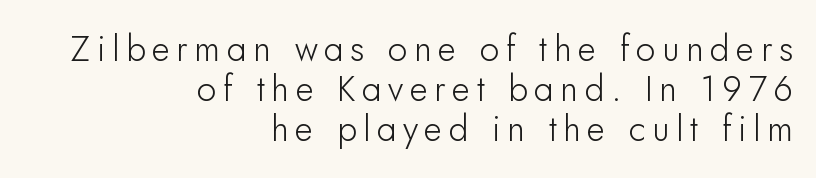
Q: Is the text italic (slanted)? A: No, it is upright.
Q: Is the typeface a serif or a sans-serif typeface? A: Sans-serif.
Q: Is the text underlined? A: No.
Q: How is the paragraph aligned? A: Right-aligned.
Q: Is the spacing between lines tight, normal or loose? A: Tight.
Q: Width (condensed, normal, or wide)? A: Normal.
Q: Stroke contrast? A: Low.
Q: x-height? A: Small.
Q: Monospaced? A: No.
